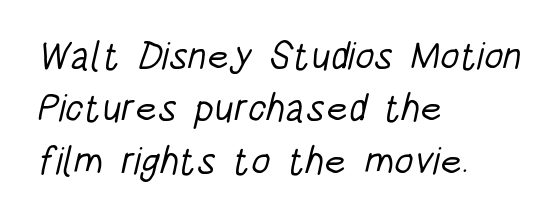
Q: Is the text bold? A: No.
Q: Is the typeface a serif or a sans-serif typeface? A: Sans-serif.
Q: Is the text underlined? A: No.
Q: How is the paragraph aligned? A: Left-aligned.
Q: Is the spacing between letters normal or unusually wide? A: Normal.
Q: Is the spacing between lines tight, normal or loose? A: Normal.
Q: Width (condensed, normal, or wide)? A: Condensed.
Q: Stroke contrast? A: Low.
Q: x-height? A: Large.
Q: Monospaced? A: No.
